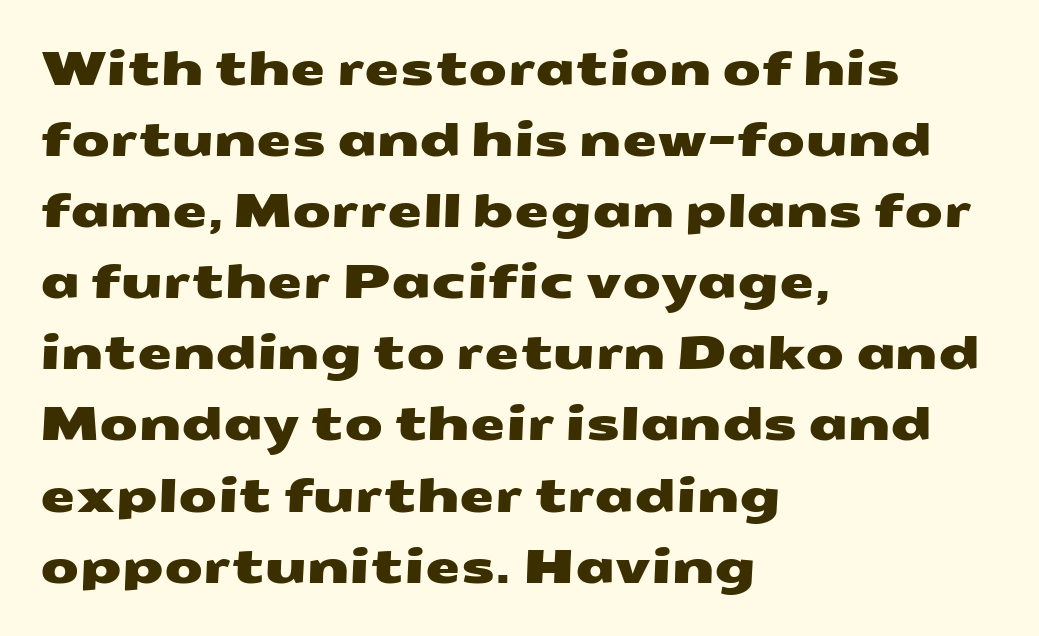
The image shows 45 px wide sans-serif type; set left-aligned, normal line spacing (1.58x), normal letter spacing, not underlined; medium stroke contrast and a medium x-height.
